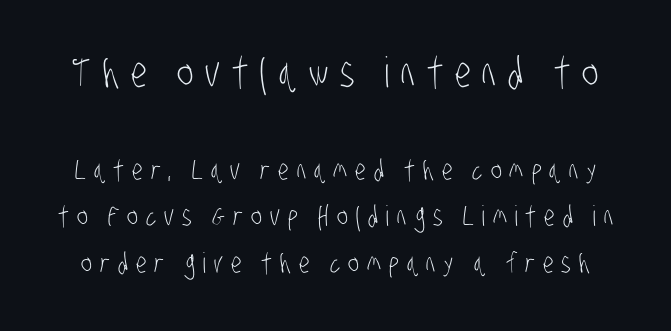
The image shows 42 px light, condensed sans-serif type; set normal line spacing (1.67x), unusually wide letter spacing (+0.28 em), not underlined; the first (top) block is 1.5x larger; low stroke contrast and a large x-height.
